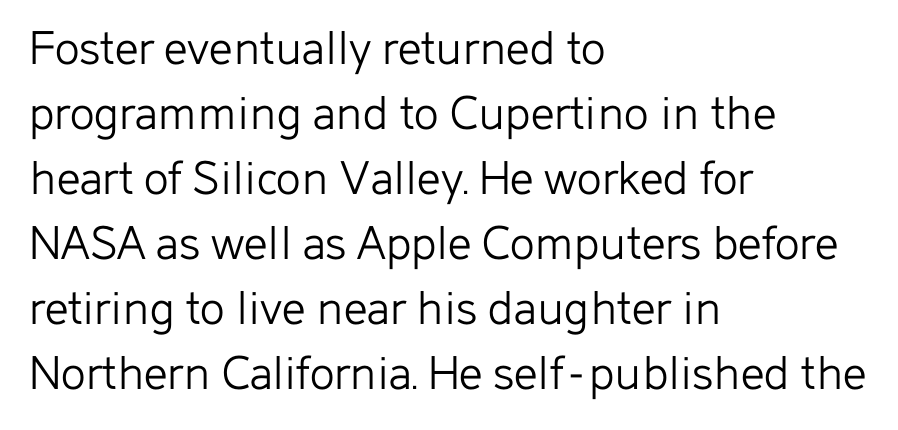
Q: Is the text bold? A: No.
Q: Is the text italic (slanted)? A: No, it is upright.
Q: Is the typeface a serif or a sans-serif typeface? A: Sans-serif.
Q: Is the text underlined? A: No.
Q: How is the paragraph aligned? A: Left-aligned.
Q: Is the spacing between letters normal or unusually wide? A: Normal.
Q: Is the spacing between lines tight, normal or loose? A: Normal.
Q: Width (condensed, normal, or wide)? A: Normal.
Q: Stroke contrast? A: Low.
Q: x-height? A: Medium.
Q: Monospaced? A: No.
